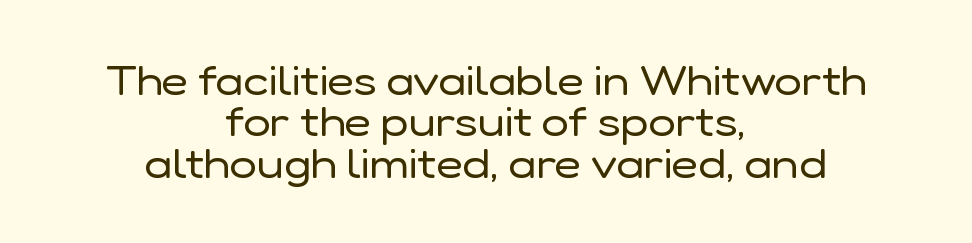
{"serif": "no", "italic": "no", "bold": "no", "weight": "regular", "width": "normal", "stroke_contrast": "low", "x_height": "medium", "monospaced": "no", "underline": "no", "align": "center", "line_spacing": "tight", "line_spacing_ratio": 1.01, "letter_spacing": "normal", "letter_spacing_em": 0.0, "glyph_px": 41}
